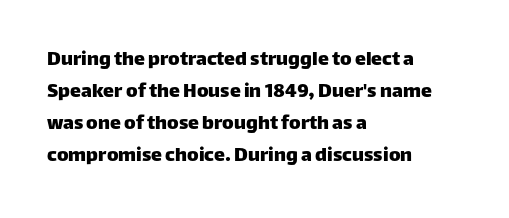
These lines were composed using upright roman letters. If you drew a ruler down the left edge, every line would touch it. In terms of leading, this rendering sits right in the middle. These lines keep a tight, regular rhythm from letter to letter. The glyphs are unaccompanied by any horizontal stroke below them.
